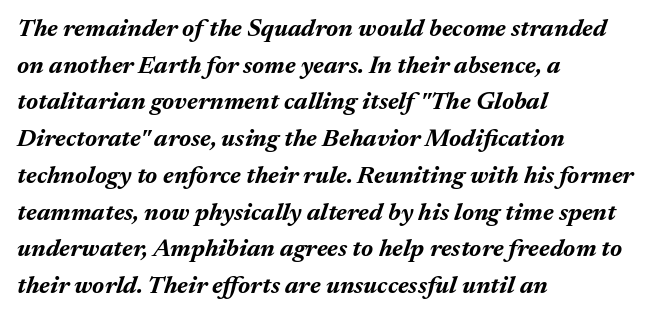
{"italic": "yes", "lean": "right", "slant_degrees": 17, "bold": "yes", "underline": "no", "align": "left", "line_spacing": "normal", "line_spacing_ratio": 1.47, "letter_spacing": "normal", "letter_spacing_em": 0.0, "glyph_px": 25}
